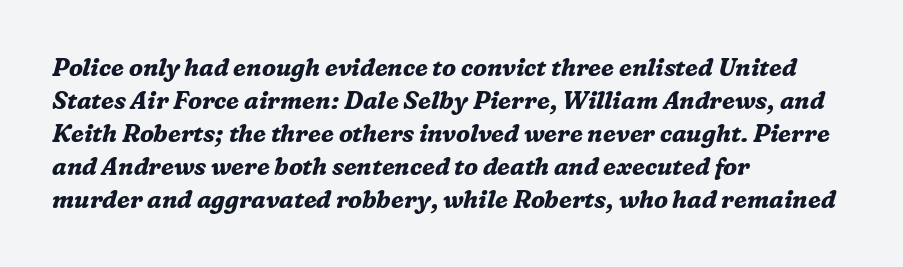
Q: Is the text bold? A: Yes.
Q: Is the text italic (slanted)? A: Yes, it leans right by about 16 degrees.
Q: Is the text underlined? A: No.
Q: How is the paragraph aligned? A: Left-aligned.
Q: Is the spacing between letters normal or unusually wide? A: Normal.
Q: Is the spacing between lines tight, normal or loose? A: Normal.
